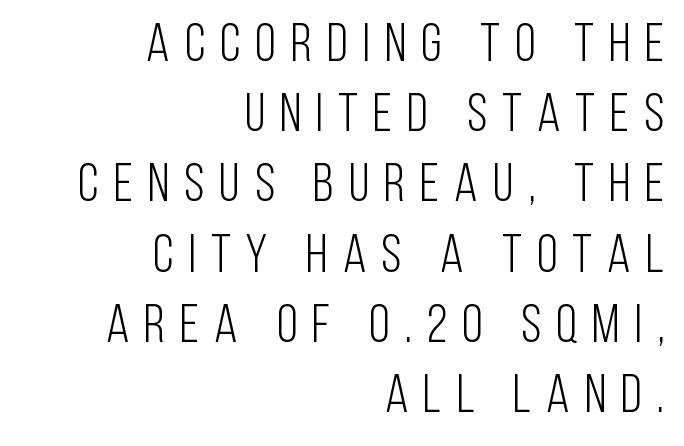
{"serif": "no", "italic": "no", "bold": "no", "weight": "light", "width": "condensed", "stroke_contrast": "low", "x_height": "large", "monospaced": "no", "underline": "no", "align": "right", "line_spacing": "normal", "line_spacing_ratio": 1.3, "letter_spacing": "wide", "letter_spacing_em": 0.28, "glyph_px": 54}
